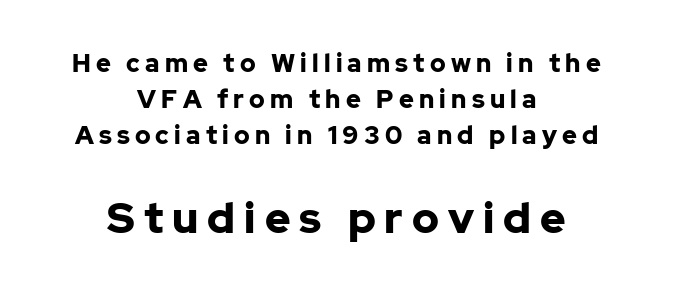
The image shows 43 px bold sans-serif type, upright; set centered, normal line spacing (1.45x), unusually wide letter spacing (+0.21 em), not underlined; the second (bottom) block is 1.72x larger; low stroke contrast and a medium x-height.
